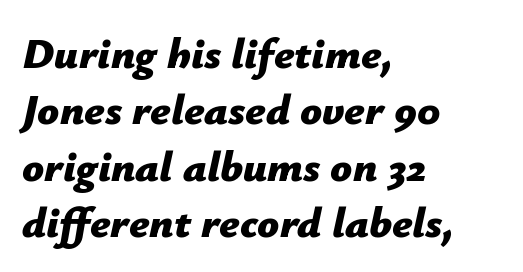
Q: Is the text bold? A: Yes.
Q: Is the text italic (slanted)? A: Yes, it leans right by about 12 degrees.
Q: Is the text underlined? A: No.
Q: How is the paragraph aligned? A: Left-aligned.
Q: Is the spacing between letters normal or unusually wide? A: Normal.
Q: Is the spacing between lines tight, normal or loose? A: Normal.
Q: Width (condensed, normal, or wide)? A: Normal.
Q: Stroke contrast? A: Low.
Q: x-height? A: Medium.
Q: Monospaced? A: No.
